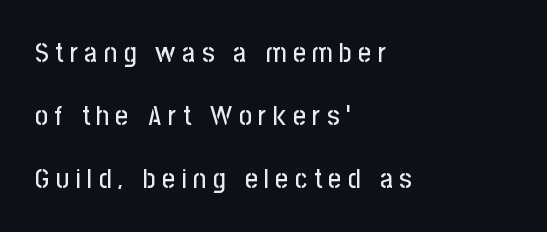
The image shows 28 px condensed sans-serif type, upright; set left-aligned, loose line spacing (2.25x), unusually wide letter spacing (+0.23 em), not underlined; low stroke contrast and a medium x-height.
